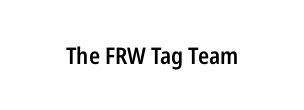
No extra tracking has been applied to these lines. The area under the type is left untouched. Weight: semibold (demi). If you drew a line through each stem, it would be perfectly vertical.
